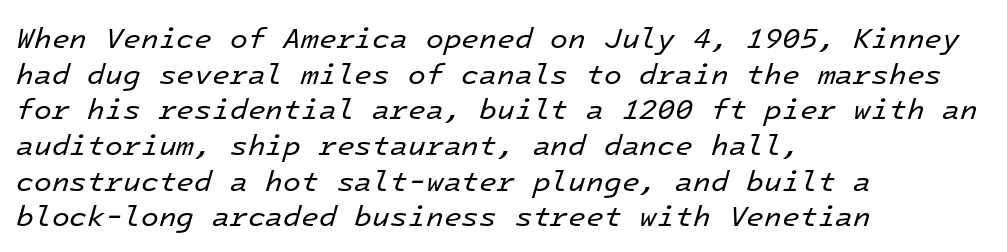
Monospaced: the letters line up in strict vertical columns. Where is the straight margin? On the left. These lines were composed using italics. This is not heavy type; no bold has been used. Glance below the letters and you will spot only blank space. Does extra space separate the letters? No, they use regular spacing.
